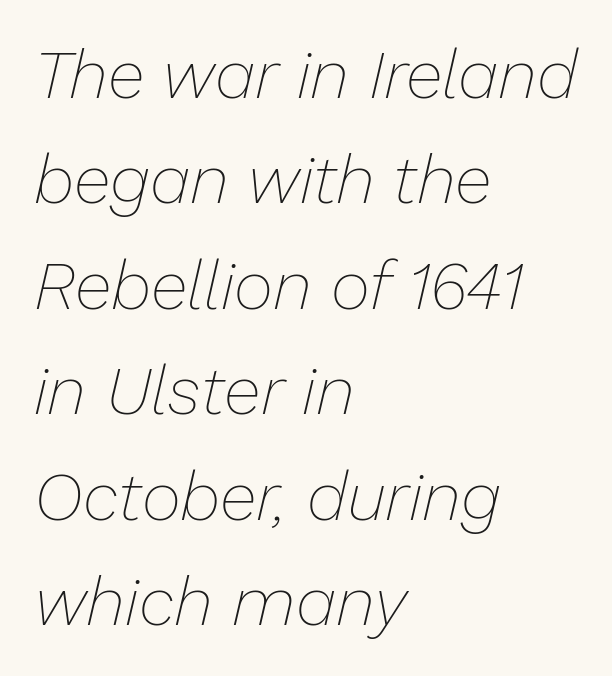
Stroke mass is kept to a normal reading level or below. This is oblique type, the kind used for emphasis or titles. Character widths vary here, with narrow letters taking less room than wide ones. Is the letter spacing exaggerated? No — it looks like the ordinary default.
